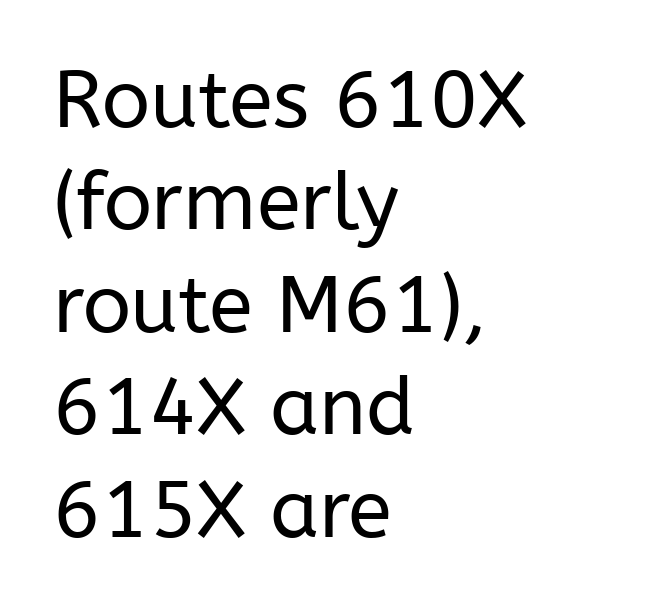
The image shows 80 px regular-weight sans-serif type, upright; set left-aligned, normal line spacing (1.28x), normal letter spacing, not underlined; low stroke contrast and a medium x-height.
